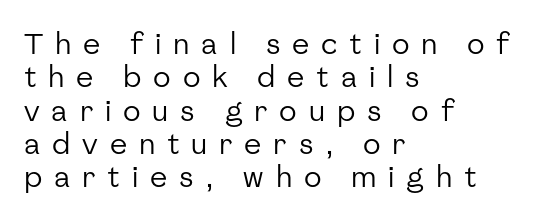
Q: Is the text bold? A: No.
Q: Is the text italic (slanted)? A: No, it is upright.
Q: Is the typeface a serif or a sans-serif typeface? A: Sans-serif.
Q: Is the text underlined? A: No.
Q: How is the paragraph aligned? A: Left-aligned.
Q: Is the spacing between letters normal or unusually wide? A: Unusually wide.
Q: Is the spacing between lines tight, normal or loose? A: Tight.
Q: Width (condensed, normal, or wide)? A: Normal.
Q: Stroke contrast? A: Low.
Q: x-height? A: Medium.
Q: Monospaced? A: No.
